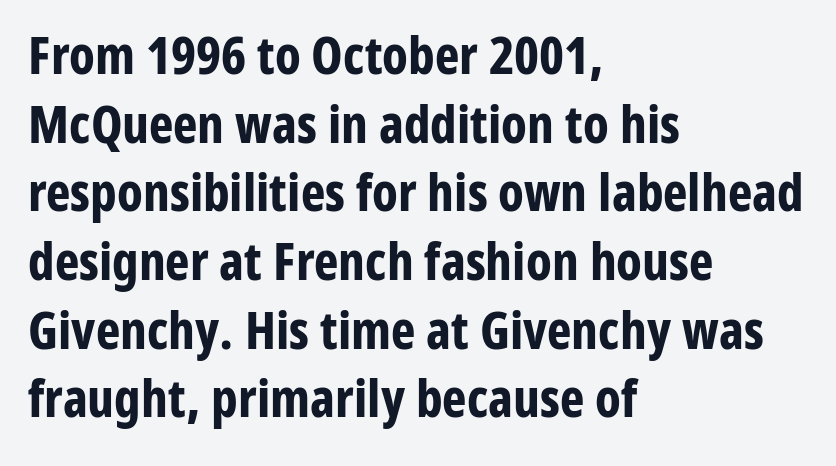
The image shows 52 px bold, condensed sans-serif type, upright; set left-aligned, normal line spacing (1.32x), normal letter spacing, not underlined; low stroke contrast and a medium x-height.
